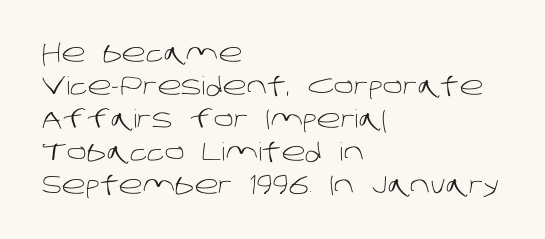
Q: Is the text bold? A: No.
Q: Is the text underlined? A: No.
Q: How is the paragraph aligned? A: Left-aligned.
Q: Is the spacing between letters normal or unusually wide? A: Normal.
Q: Is the spacing between lines tight, normal or loose? A: Normal.
